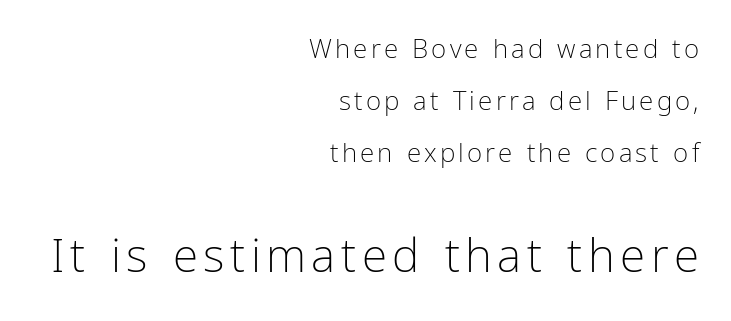
{"serif": "no", "italic": "no", "bold": "no", "weight": "light", "width": "condensed", "stroke_contrast": "low", "x_height": "medium", "monospaced": "no", "underline": "no", "align": "right", "line_spacing": "loose", "line_spacing_ratio": 2.0, "larger_block": "second", "size_ratio": 1.77, "glyph_px": 46}
